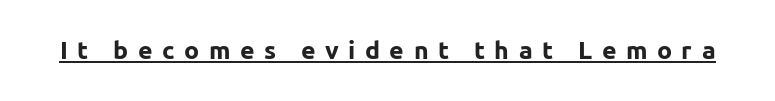
The image shows 25 px bold type, upright; set unusually wide letter spacing (+0.38 em), underlined.
